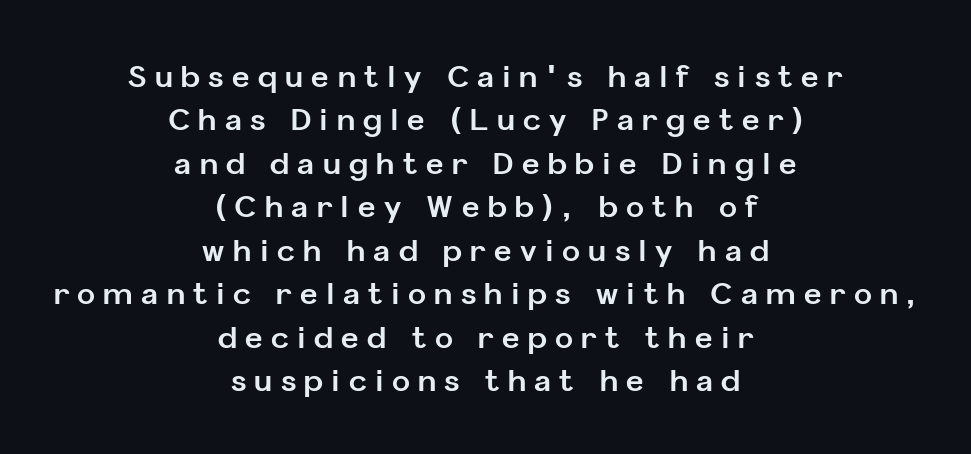
{"serif": "no", "italic": "no", "bold": "yes", "weight": "bold", "width": "normal", "stroke_contrast": "low", "x_height": "medium", "monospaced": "no", "underline": "no", "align": "center", "line_spacing": "normal", "line_spacing_ratio": 1.45, "letter_spacing": "wide", "letter_spacing_em": 0.28, "glyph_px": 30}
